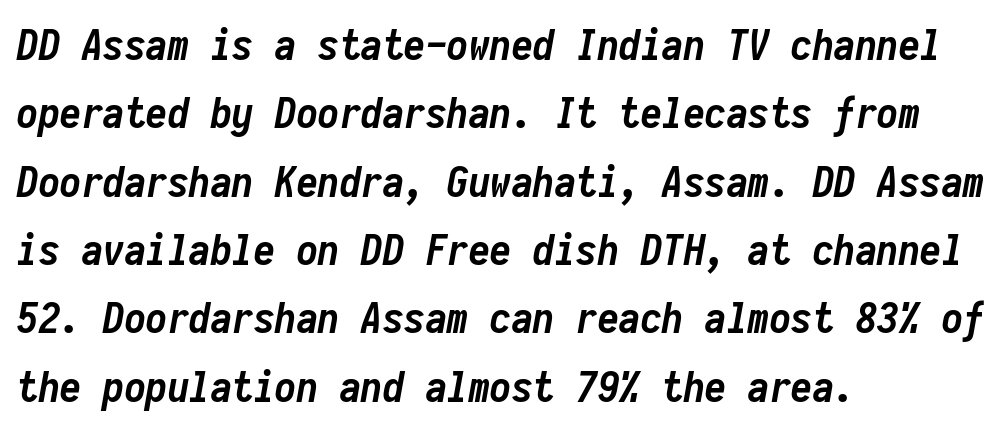
The image shows 43 px semibold, condensed type, italic (leaning right), monospaced; set left-aligned, normal line spacing (1.59x), normal letter spacing, not underlined; low stroke contrast and a medium x-height.
